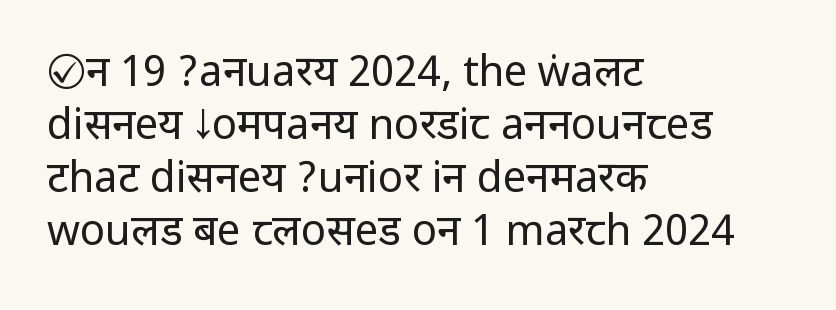
Q: Is the text bold? A: No.
Q: Is the text italic (slanted)? A: No, it is upright.
Q: Is the typeface a serif or a sans-serif typeface? A: Sans-serif.
Q: Is the text underlined? A: No.
Q: How is the paragraph aligned? A: Left-aligned.
Q: Is the spacing between letters normal or unusually wide? A: Normal.
Q: Is the spacing between lines tight, normal or loose? A: Normal.
Q: Width (condensed, normal, or wide)? A: Condensed.
Q: Stroke contrast? A: Low.
